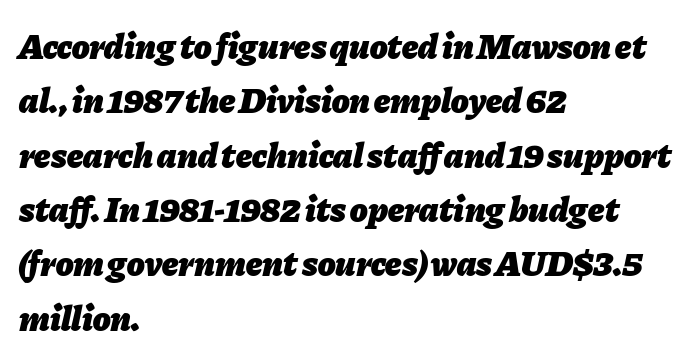
{"italic": "yes", "lean": "right", "slant_degrees": 11, "bold": "yes", "weight": "heavy", "width": "normal", "stroke_contrast": "low", "x_height": "medium", "monospaced": "no", "underline": "no", "align": "left", "line_spacing": "normal", "line_spacing_ratio": 1.51, "letter_spacing": "normal", "letter_spacing_em": 0.0, "glyph_px": 36}
